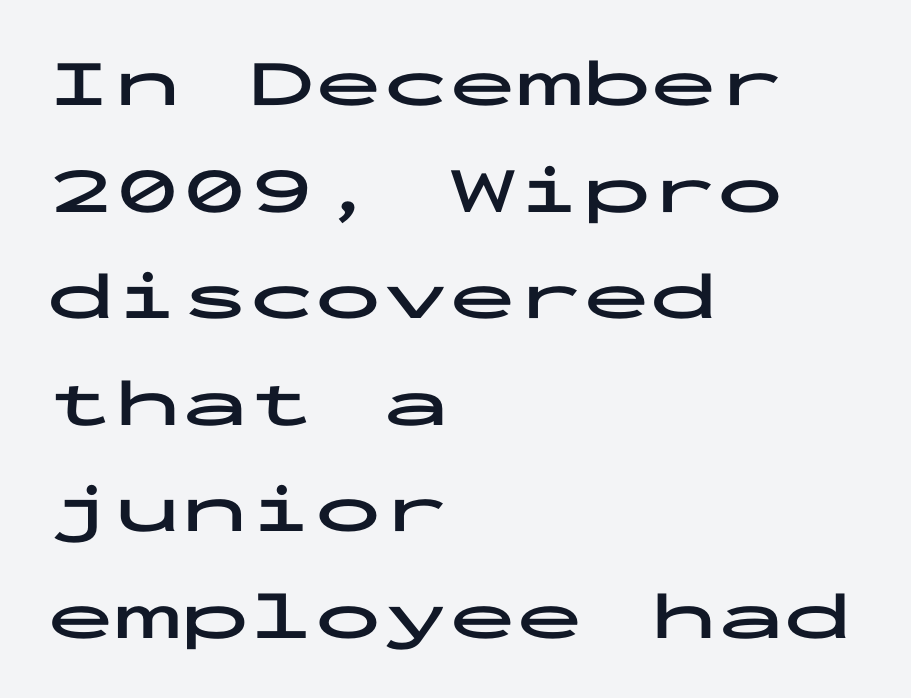
{"serif": "no", "italic": "no", "bold": "yes", "weight": "bold", "width": "wide", "stroke_contrast": "low", "x_height": "medium", "monospaced": "yes", "underline": "no", "align": "left", "line_spacing": "normal", "line_spacing_ratio": 1.59, "letter_spacing": "normal", "letter_spacing_em": 0.0, "glyph_px": 67}
